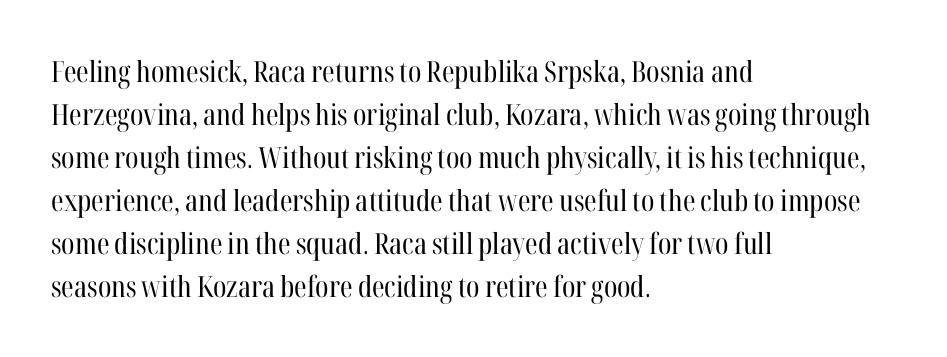
The image shows 29 px regular-weight, condensed serif type, upright; set left-aligned, normal line spacing (1.48x), normal letter spacing, not underlined; high stroke contrast and a medium x-height.
